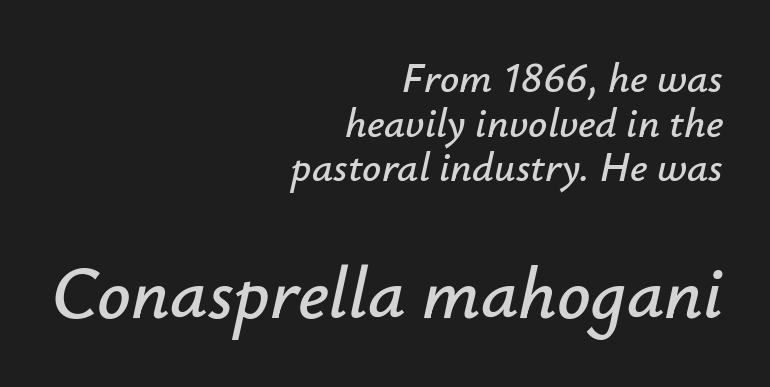
Q: Is the text italic (slanted)? A: Yes, it leans right by about 12 degrees.
Q: Is the text underlined? A: No.
Q: How is the paragraph aligned? A: Right-aligned.
Q: Is the spacing between letters normal or unusually wide? A: Normal.
Q: Is the spacing between lines tight, normal or loose? A: Tight.
Q: Which block of text is set in a larger size, the first (top) or the second (bottom)? A: The second (bottom) one.
Q: Width (condensed, normal, or wide)? A: Normal.
Q: Stroke contrast? A: Low.
Q: x-height? A: Small.
Q: Monospaced? A: No.
